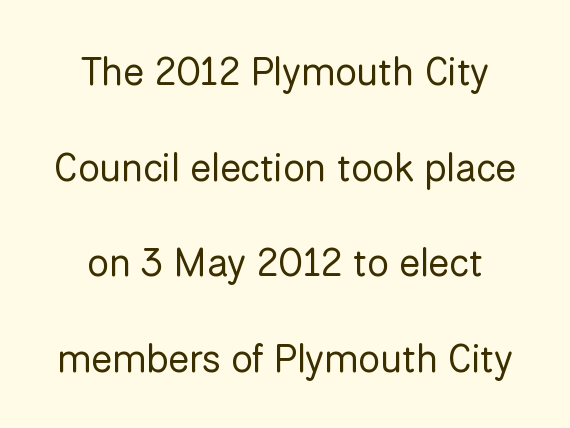
Has an underline been added? It has not. How would I describe the line gaps? Wide and relaxed. Nope, not italic — everything's standing straight. No extra ink here — the face is not bold. A typesetter would label this face a sans.
